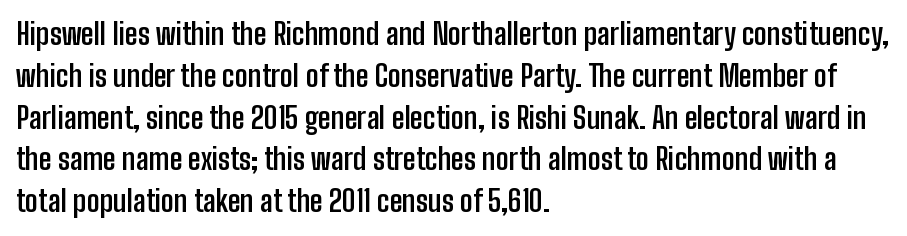
Q: Is the text bold? A: Yes.
Q: Is the text italic (slanted)? A: No, it is upright.
Q: Is the typeface a serif or a sans-serif typeface? A: Sans-serif.
Q: Is the text underlined? A: No.
Q: How is the paragraph aligned? A: Left-aligned.
Q: Is the spacing between letters normal or unusually wide? A: Normal.
Q: Is the spacing between lines tight, normal or loose? A: Normal.
Q: Width (condensed, normal, or wide)? A: Condensed.
Q: Stroke contrast? A: Low.
Q: x-height? A: Medium.
Q: Monospaced? A: No.
